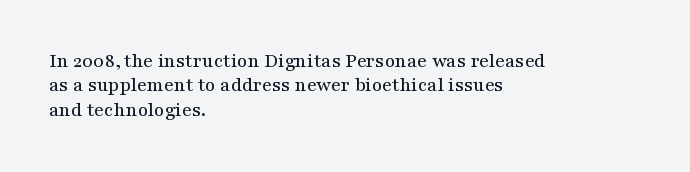
Q: Is the text italic (slanted)? A: No, it is upright.
Q: Is the text underlined? A: No.
Q: How is the paragraph aligned? A: Left-aligned.
Q: Is the spacing between letters normal or unusually wide? A: Normal.
